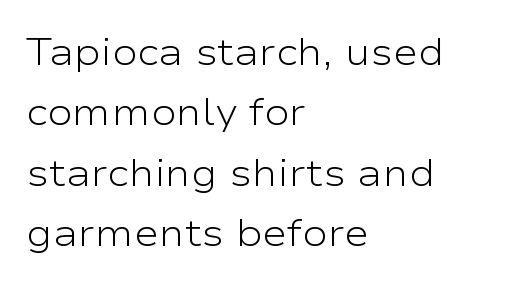
The image shows 38 px light, wide sans-serif type, upright; set left-aligned, normal line spacing (1.59x), normal letter spacing, not underlined; low stroke contrast and a medium x-height.
